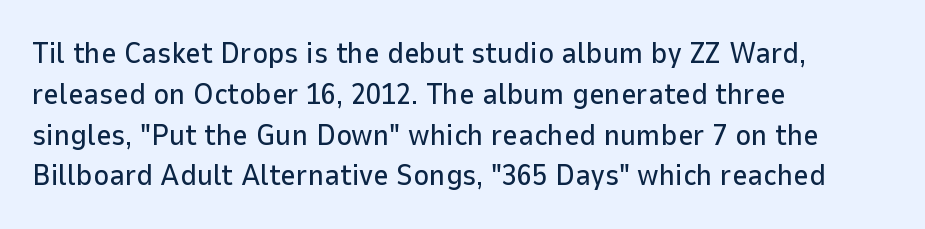
{"serif": "no", "italic": "no", "width": "normal", "stroke_contrast": "low", "x_height": "medium", "monospaced": "no", "underline": "no", "align": "left", "line_spacing": "normal", "line_spacing_ratio": 1.36, "letter_spacing": "normal", "letter_spacing_em": 0.0, "glyph_px": 30}
